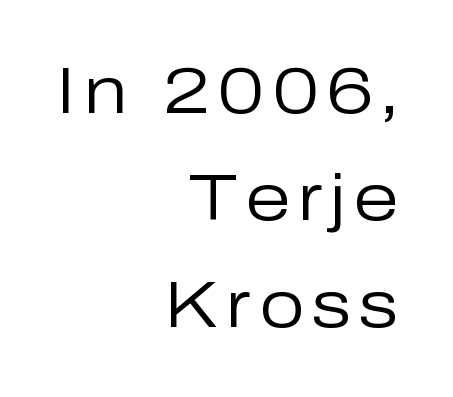
The image shows 65 px regular-weight sans-serif type, upright; set right-aligned, normal line spacing (1.65x), not underlined; low stroke contrast and a medium x-height.
